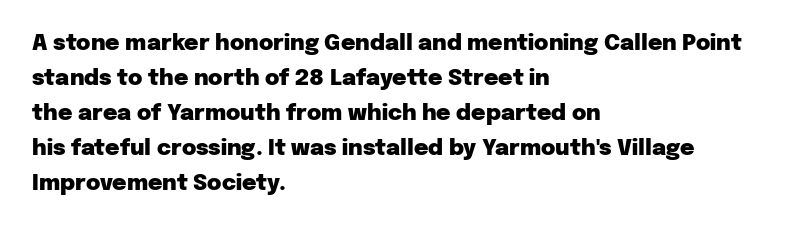
The image shows 22 px bold type, upright; set left-aligned, normal line spacing (1.59x), normal letter spacing, not underlined.
